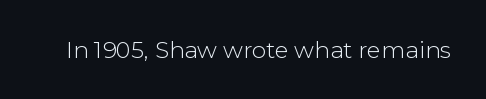
The type is set solid horizontally, with unmodified tracking. Words float on clear page, feet unadorned. A quiet, ordinary-to-light weight characterises the typeface. The type sits square on the baseline with zero lean.
